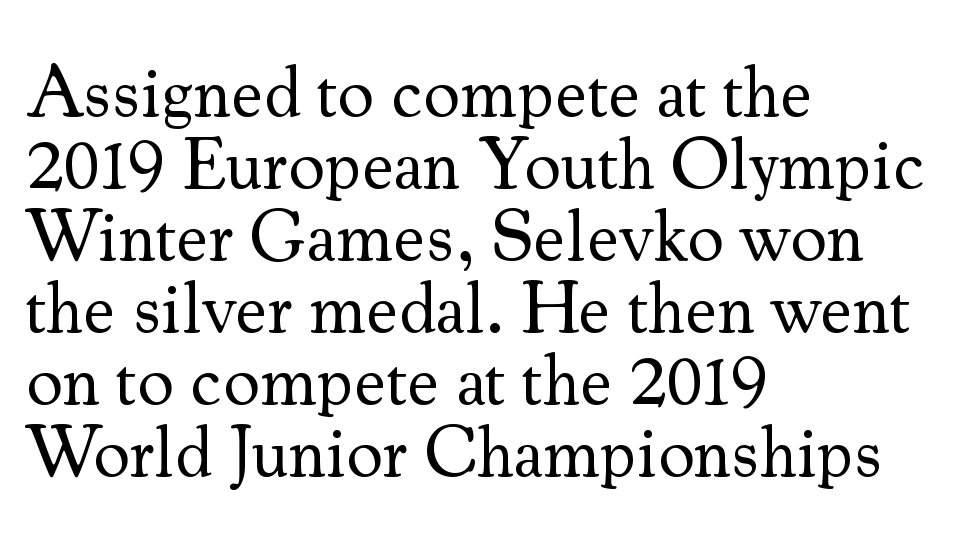
Letter spacing: default. Cramped leading. The letters advance in unequal steps, a hallmark of proportional type. Characters remain perfectly vertical along every line.
